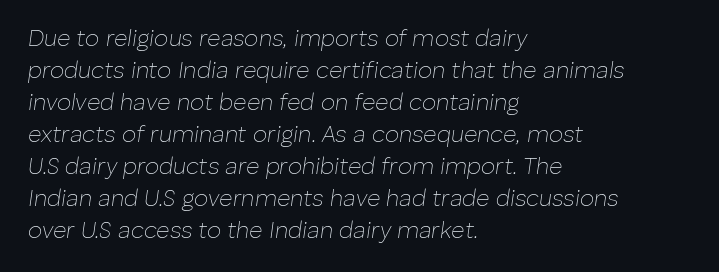
No word sits above an underline. Looking at the ascenders, they clearly lean. Regarding leading, the lines here are spaced in the standard way. Teacher's note: observe the even left margin — that is flush-left alignment.
